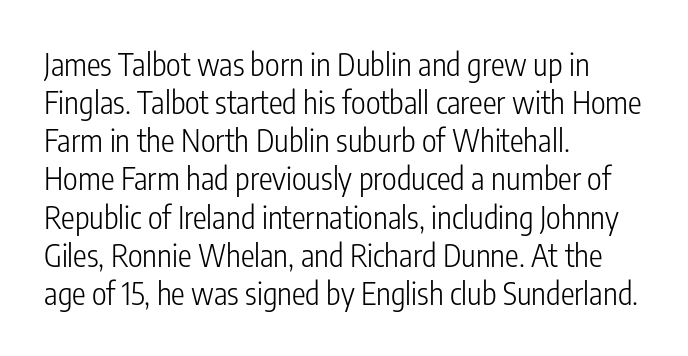
{"serif": "no", "italic": "no", "bold": "no", "weight": "light", "width": "condensed", "stroke_contrast": "low", "x_height": "medium", "monospaced": "no", "underline": "no", "align": "left", "line_spacing_ratio": 1.23, "letter_spacing": "normal", "letter_spacing_em": 0.0, "glyph_px": 31}
